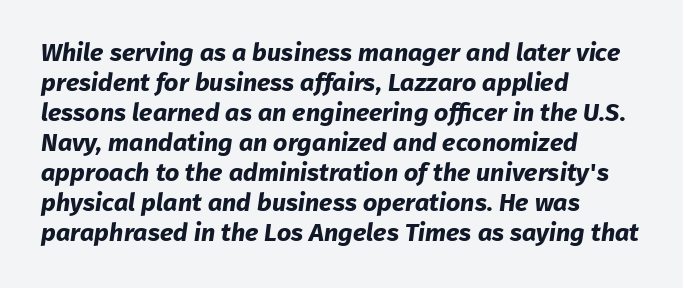
The image shows 25 px bold type; set left-aligned, line spacing 1.2x, normal letter spacing, not underlined.
